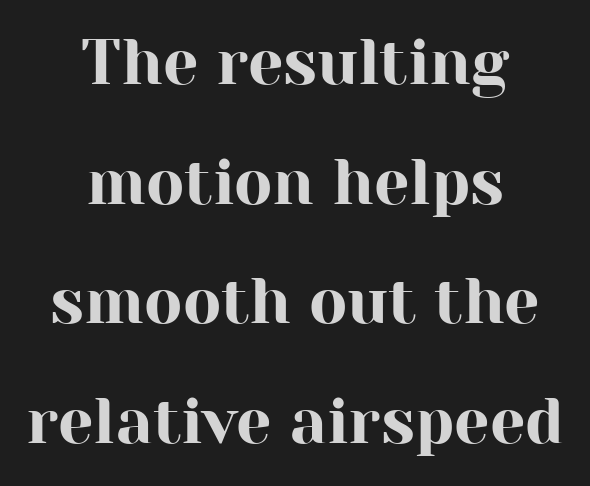
{"serif": "yes", "italic": "no", "width": "normal", "stroke_contrast": "high", "x_height": "medium", "monospaced": "no", "underline": "no", "align": "center", "line_spacing": "loose", "line_spacing_ratio": 1.9, "letter_spacing": "normal", "letter_spacing_em": 0.0, "glyph_px": 63}
